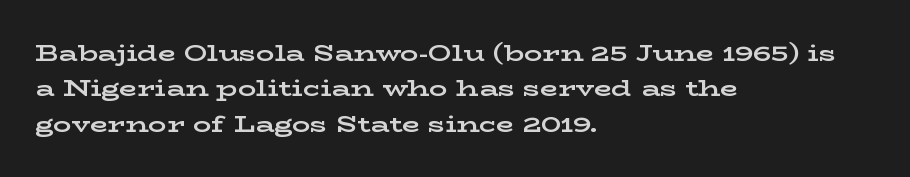
The image shows 23 px bold type, upright; set left-aligned, normal line spacing (1.54x), normal letter spacing, not underlined.
